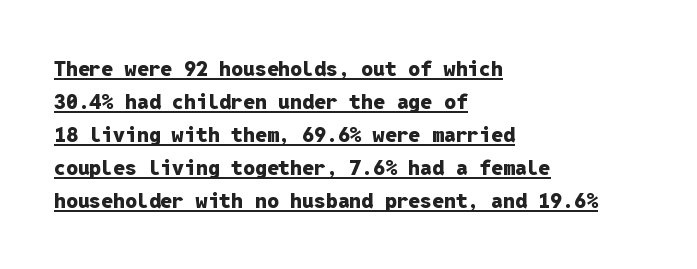
A full-strength bold gives these letters their thick strokes. Students, observe: this is what conventionally led text looks like. Beneath each row of characters lies a ruled line. Does the lettering tilt? It doesn't — this is upright. The type is set solid horizontally, with unmodified tracking.
